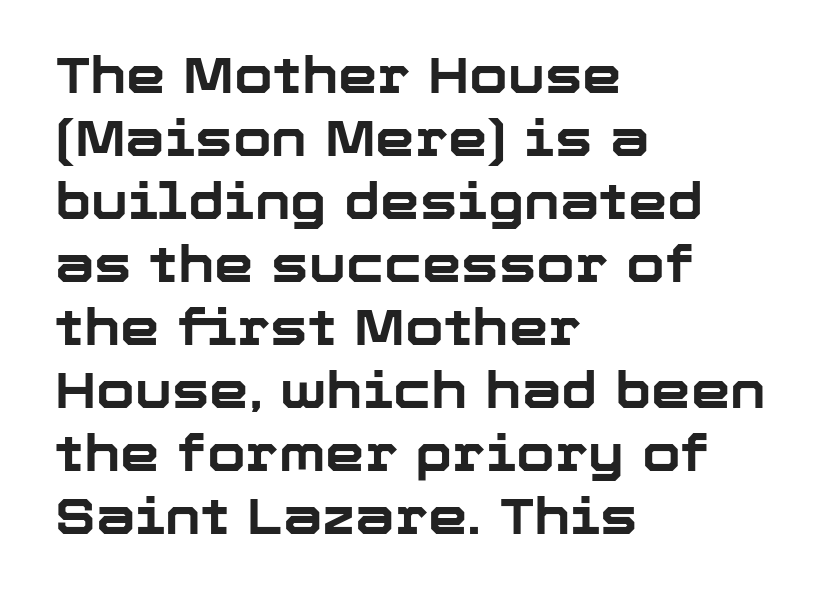
Thick stems and heavy bowls — unmistakably bold. The space beneath each line is pristine and unruled. Between one letter and the next there's only the usual sliver of space. The letters advance in unequal steps, a hallmark of proportional type.
